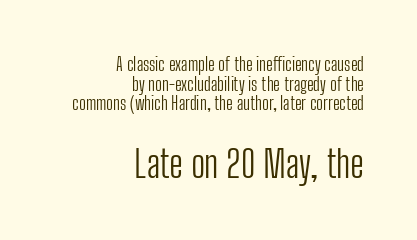
The letters advance in unequal steps, a hallmark of proportional type. The area under the type is left untouched. Is this a sans? Yes — the strokes have no serifs. How are the letters spaced? Ordinarily, with no added tracking.
